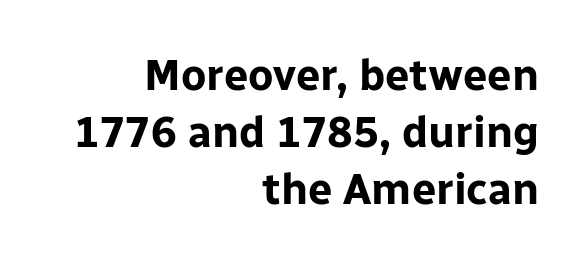
Q: Is the text bold? A: Yes.
Q: Is the text italic (slanted)? A: No, it is upright.
Q: Is the typeface a serif or a sans-serif typeface? A: Sans-serif.
Q: Is the text underlined? A: No.
Q: How is the paragraph aligned? A: Right-aligned.
Q: Is the spacing between letters normal or unusually wide? A: Normal.
Q: Is the spacing between lines tight, normal or loose? A: Normal.
Q: Width (condensed, normal, or wide)? A: Normal.
Q: Stroke contrast? A: Low.
Q: x-height? A: Medium.
Q: Monospaced? A: No.
